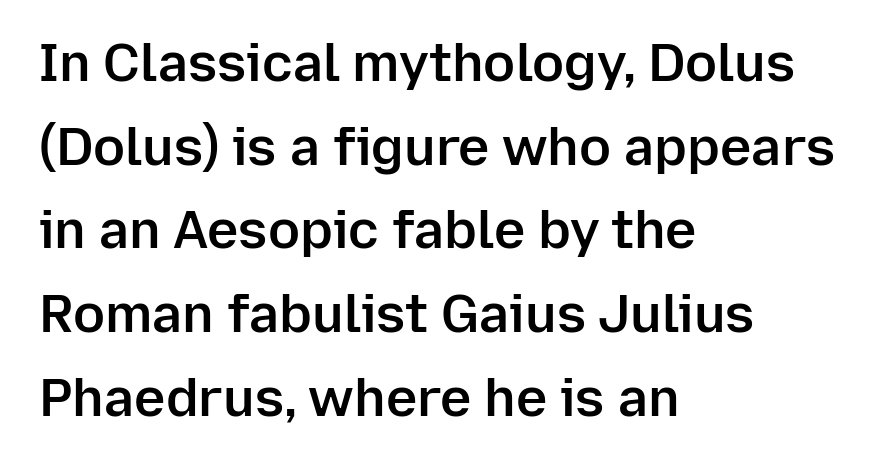
This is the regular roman posture of the typeface. The words here are not underlined. Between one letter and the next there's only the usual sliver of space. Casual observation: everything's shoved over to the left. Each new line begins a customary step beneath the previous one. Look at the stroke-to-counter ratio: somewhat heavy, a semibold.
